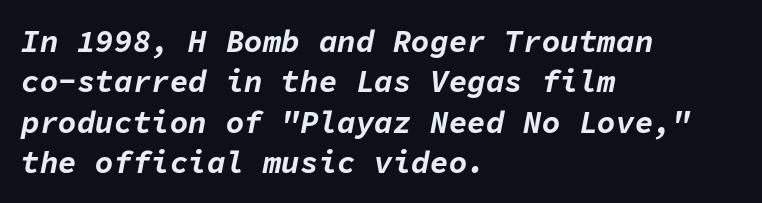
{"italic": "yes", "lean": "right", "slant_degrees": 11, "bold": "yes", "weight": "bold", "width": "normal", "stroke_contrast": "low", "x_height": "medium", "monospaced": "yes", "underline": "no", "align": "left", "line_spacing": "normal", "line_spacing_ratio": 1.3, "letter_spacing": "normal", "letter_spacing_em": 0.0, "glyph_px": 31}
